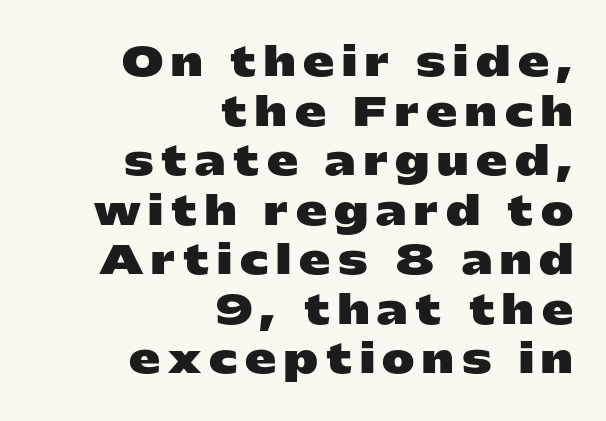
Q: Is the text bold? A: Yes.
Q: Is the text italic (slanted)? A: No, it is upright.
Q: Is the typeface a serif or a sans-serif typeface? A: Sans-serif.
Q: Is the text underlined? A: No.
Q: How is the paragraph aligned? A: Right-aligned.
Q: Is the spacing between letters normal or unusually wide? A: Unusually wide.
Q: Is the spacing between lines tight, normal or loose? A: Normal.
Q: Width (condensed, normal, or wide)? A: Wide.
Q: Stroke contrast? A: Low.
Q: x-height? A: Medium.
Q: Monospaced? A: No.
